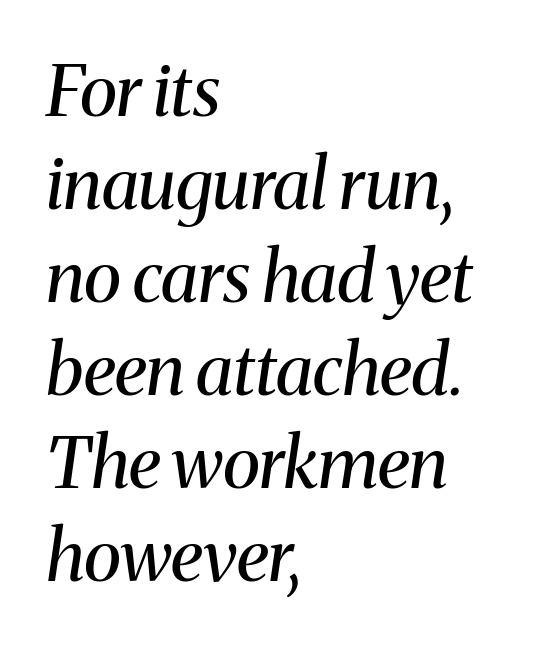
{"serif": "yes", "italic": "yes", "lean": "right", "slant_degrees": 8, "bold": "no", "weight": "regular", "width": "normal", "stroke_contrast": "medium", "x_height": "medium", "monospaced": "no", "underline": "no", "align": "left", "line_spacing": "normal", "line_spacing_ratio": 1.31, "letter_spacing": "normal", "letter_spacing_em": 0.0, "glyph_px": 71}
